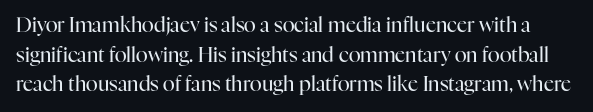
The image shows 20 px text type, upright; set normal line spacing (1.48x), normal letter spacing, not underlined.
